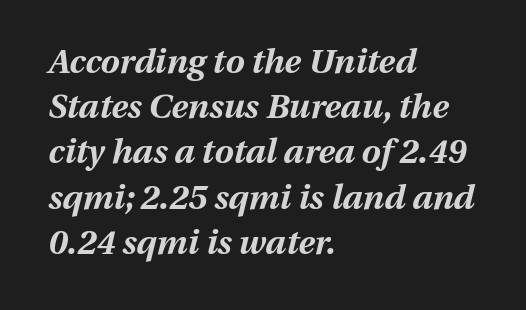
{"italic": "yes", "lean": "right", "slant_degrees": 13, "bold": "yes", "weight": "bold", "width": "normal", "stroke_contrast": "medium", "x_height": "medium", "monospaced": "no", "underline": "no", "align": "left", "line_spacing": "normal", "line_spacing_ratio": 1.33, "letter_spacing": "normal", "letter_spacing_em": 0.0, "glyph_px": 34}
